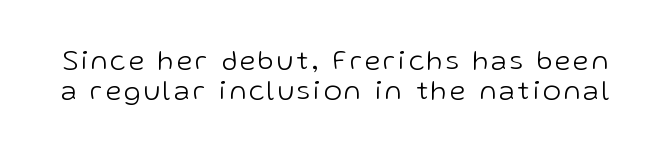
{"italic": "no", "bold": "no", "underline": "no", "line_spacing": "tight", "line_spacing_ratio": 1.12, "glyph_px": 27}
